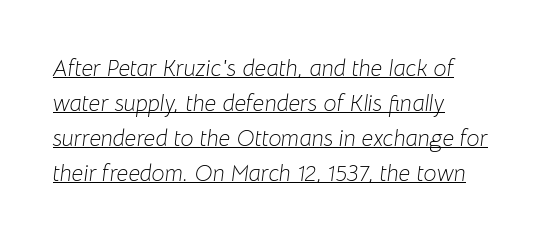
{"italic": "yes", "lean": "right", "slant_degrees": 8, "bold": "no", "underline": "yes", "align": "left", "line_spacing": "normal", "line_spacing_ratio": 1.52, "letter_spacing": "normal", "letter_spacing_em": 0.0, "glyph_px": 23}
